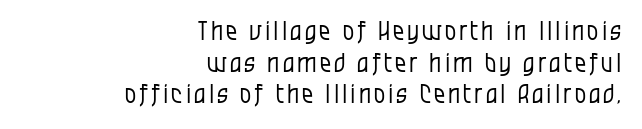
A typesetter would call this leading conventional body-copy spacing. Descenders hang freely into open space. The rendering anchors every line to the right-hand side. Every stem runs plumb, perpendicular to the baseline.
